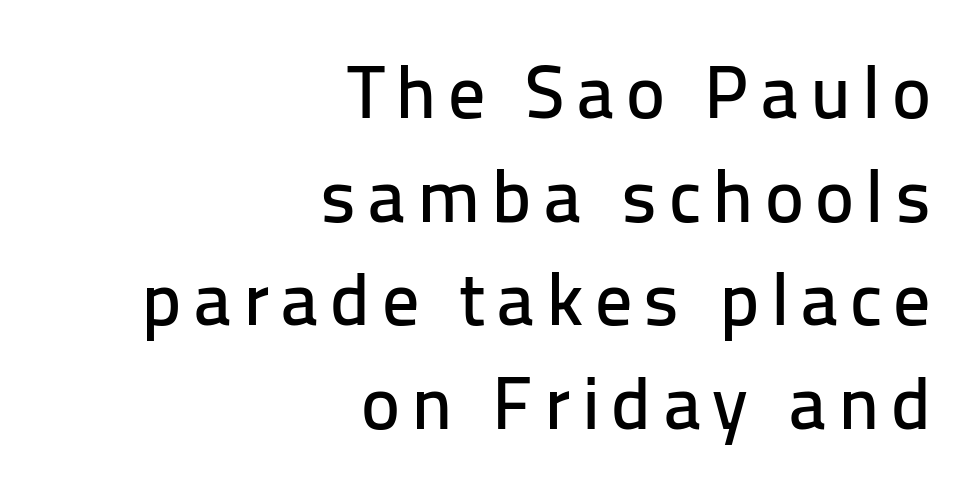
Upright lettering throughout. This is sans-serif lettering, the kind often seen on screens and signage. The gap between lines stays unmarked. Rows of type keep a routine distance in the vertical direction. The letters advance in unequal steps, a hallmark of proportional type. Which margin do the lines hug? The right one — the left edge is uneven.
